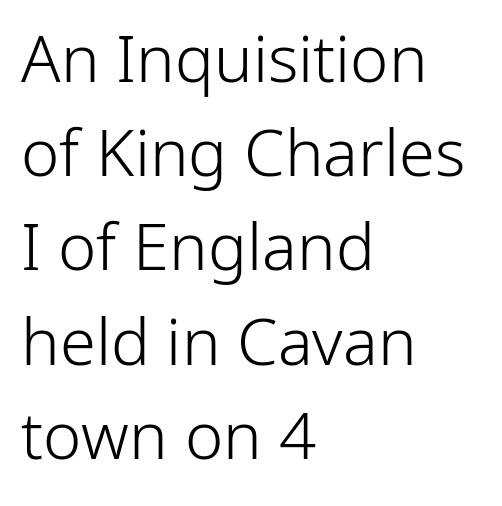
Q: Is the text bold? A: No.
Q: Is the text italic (slanted)? A: No, it is upright.
Q: Is the typeface a serif or a sans-serif typeface? A: Sans-serif.
Q: Is the text underlined? A: No.
Q: How is the paragraph aligned? A: Left-aligned.
Q: Is the spacing between letters normal or unusually wide? A: Normal.
Q: Is the spacing between lines tight, normal or loose? A: Normal.
Q: Width (condensed, normal, or wide)? A: Normal.
Q: Stroke contrast? A: Low.
Q: x-height? A: Medium.
Q: Monospaced? A: No.
